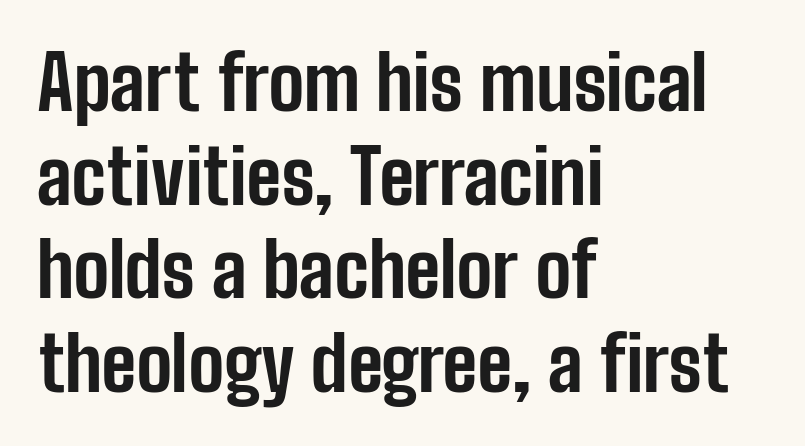
The image shows 75 px bold, condensed sans-serif type, upright; set left-aligned, normal line spacing (1.25x), normal letter spacing, not underlined; low stroke contrast and a medium x-height.
